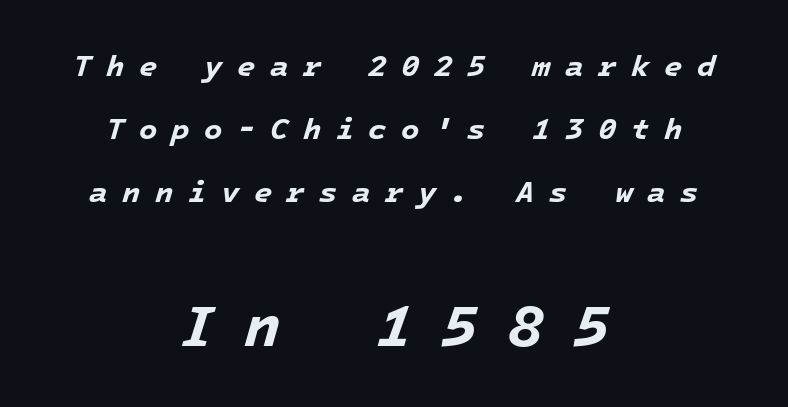
The specimen omits any rule beneath the text block's lines. Weight: bold. One glance says open: line gaps are wider than usual. An italicized treatment has been applied to the whole sample. Every row of glyphs is offset so its center matches the block's center.
